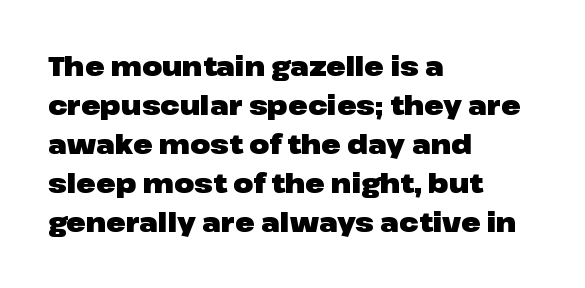
{"italic": "no", "bold": "yes", "underline": "no", "align": "left", "line_spacing": "normal", "line_spacing_ratio": 1.5, "letter_spacing": "normal", "letter_spacing_em": 0.0, "glyph_px": 26}
